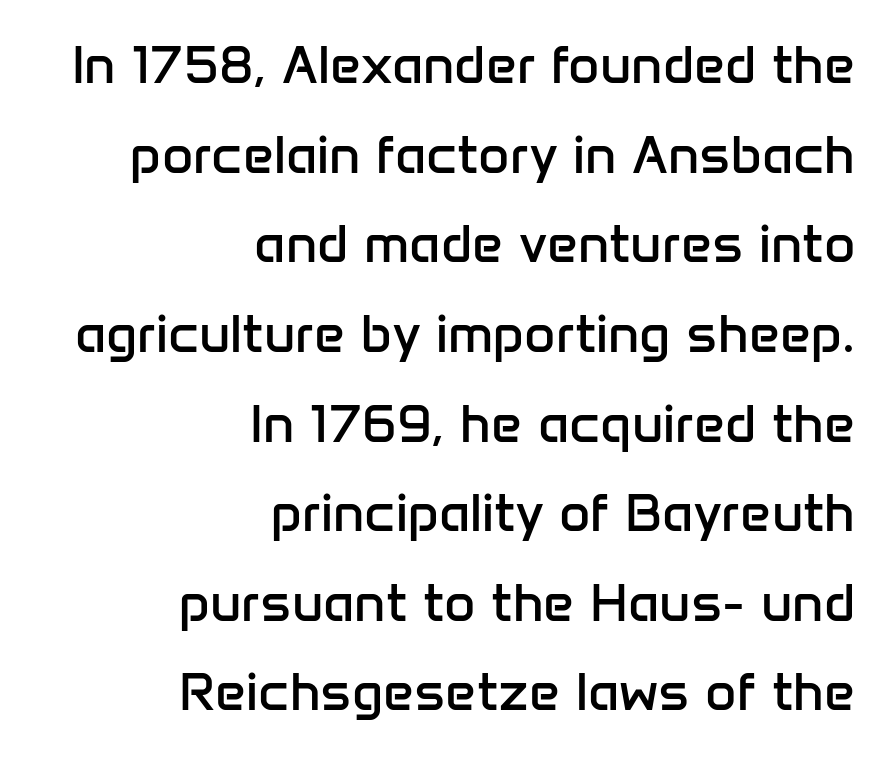
Q: Is the text bold? A: No.
Q: Is the text italic (slanted)? A: No, it is upright.
Q: Is the typeface a serif or a sans-serif typeface? A: Sans-serif.
Q: Is the text underlined? A: No.
Q: How is the paragraph aligned? A: Right-aligned.
Q: Is the spacing between letters normal or unusually wide? A: Normal.
Q: Is the spacing between lines tight, normal or loose? A: Normal.
Q: Width (condensed, normal, or wide)? A: Normal.
Q: Stroke contrast? A: Low.
Q: x-height? A: Medium.
Q: Monospaced? A: No.
